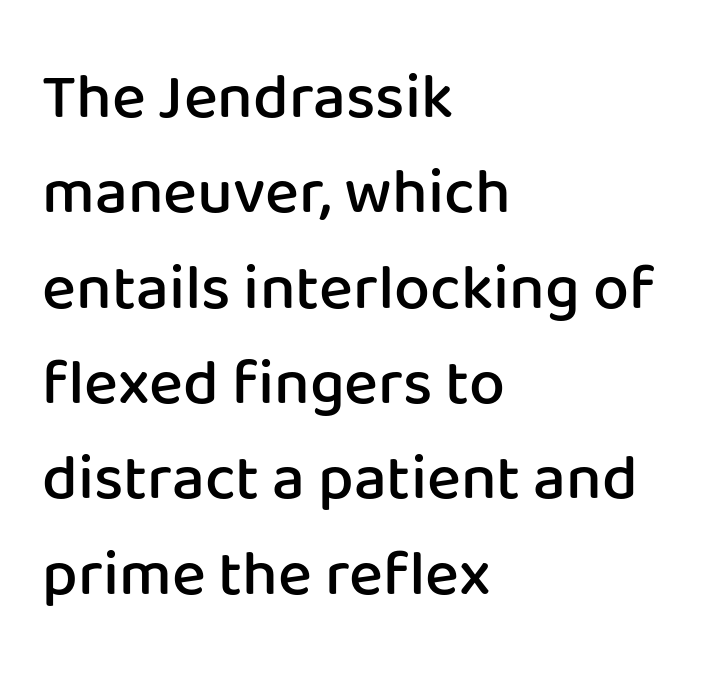
{"serif": "no", "italic": "no", "bold": "semi", "weight": "semibold", "width": "normal", "stroke_contrast": "low", "x_height": "medium", "monospaced": "no", "underline": "no", "align": "left", "line_spacing": "normal", "line_spacing_ratio": 1.49, "letter_spacing": "normal", "letter_spacing_em": 0.0, "glyph_px": 64}
